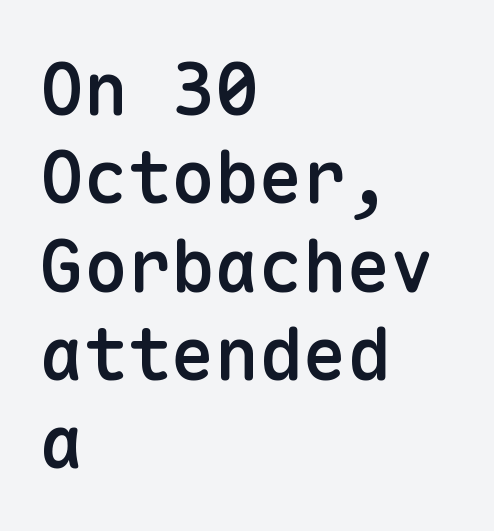
The image shows 73 px semibold sans-serif type, upright, monospaced; set left-aligned, line spacing 1.21x, normal letter spacing, not underlined; low stroke contrast and a medium x-height.
